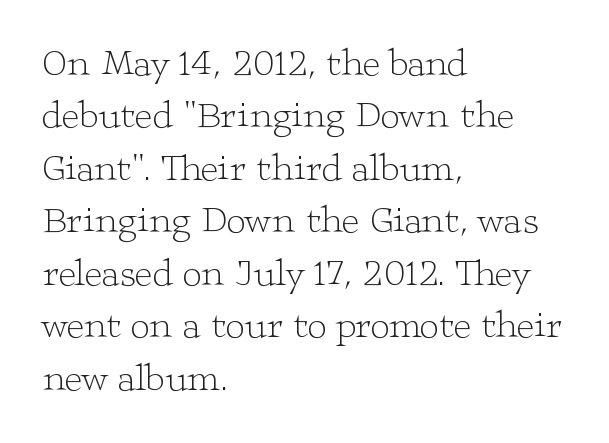
The image shows 38 px light, wide serif type, upright; set left-aligned, normal line spacing (1.38x), normal letter spacing, not underlined; low stroke contrast and a medium x-height.
